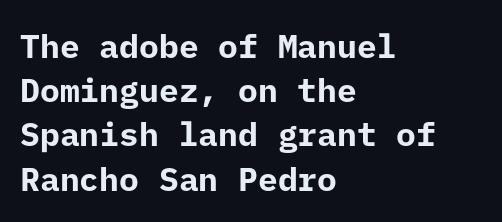
The passage is arranged the way most books set body copy — flush left. Successive baselines arrive at the customary interval. This is the regular roman posture of the typeface. Typesetter's note: full bold, strokes at maximum text heaviness.
